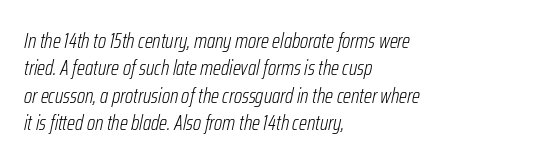
The image shows 21 px text type, italic (leaning right); set left-aligned, normal line spacing (1.3x), normal letter spacing, not underlined.
